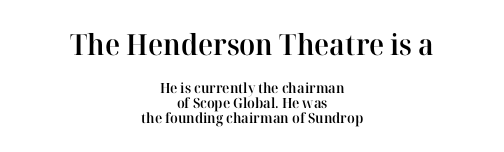
Its strokes are somewhat broadened, the hallmark of semibold type. The designer went with a serif here, giving each stem small feet. The designer dialed line spacing down below the default. This layout puts the oversized block above and the modest block below.
